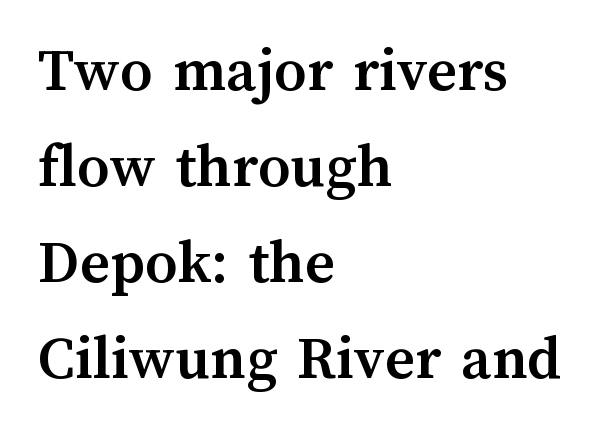
The passage shown is not underscored anywhere. Emphasis by weight is at full strength: bold. This sample has the flowing, uneven cadence of proportional lettering. These lines stack with their left ends in a neat column.
